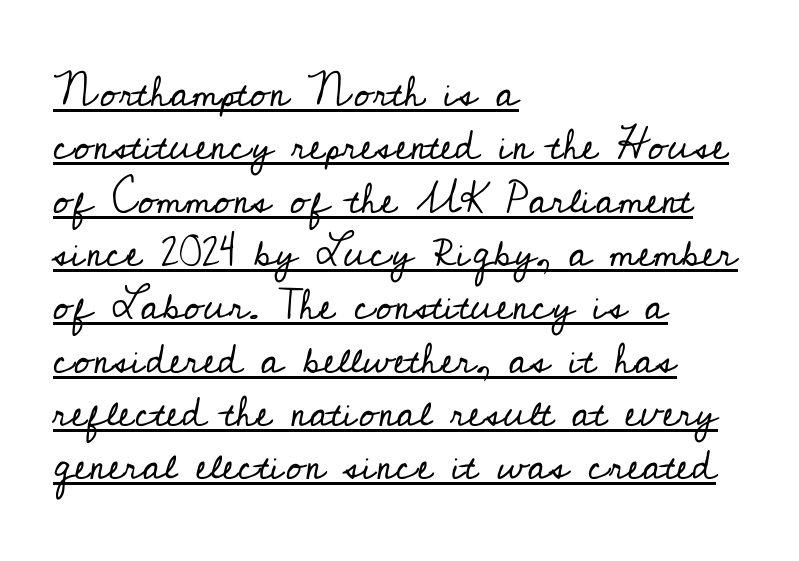
The passage shown has conventional tracking throughout. The characters display serif detailing at their extremities. This sample has the flowing, uneven cadence of proportional lettering. Honestly, the underline is the first thing you notice here.
